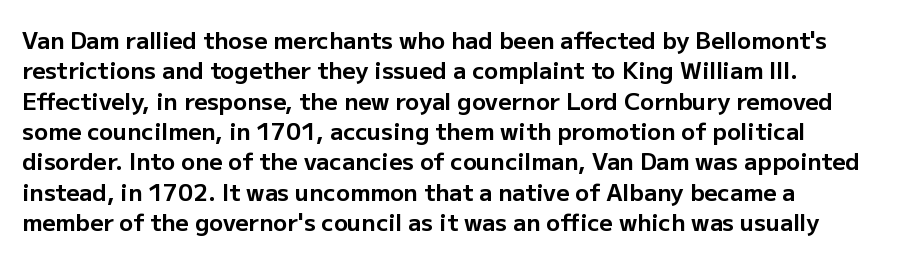
{"italic": "no", "bold": "yes", "underline": "no", "align": "left", "line_spacing": "normal", "line_spacing_ratio": 1.32, "letter_spacing": "normal", "letter_spacing_em": 0.0, "glyph_px": 23}
